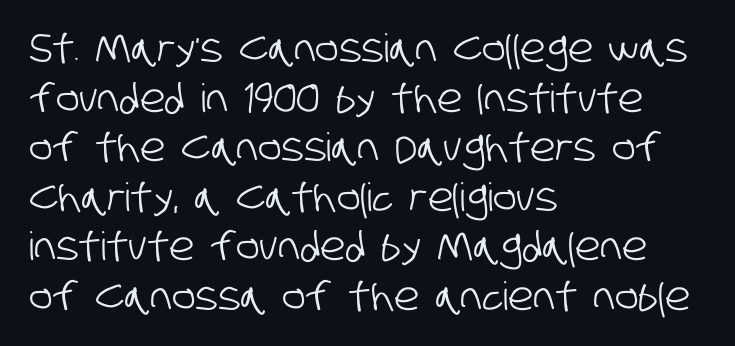
{"serif": "no", "width": "condensed", "stroke_contrast": "low", "x_height": "large", "monospaced": "no", "underline": "no", "align": "left", "line_spacing": "normal", "line_spacing_ratio": 1.27, "letter_spacing": "normal", "letter_spacing_em": 0.0, "glyph_px": 39}
